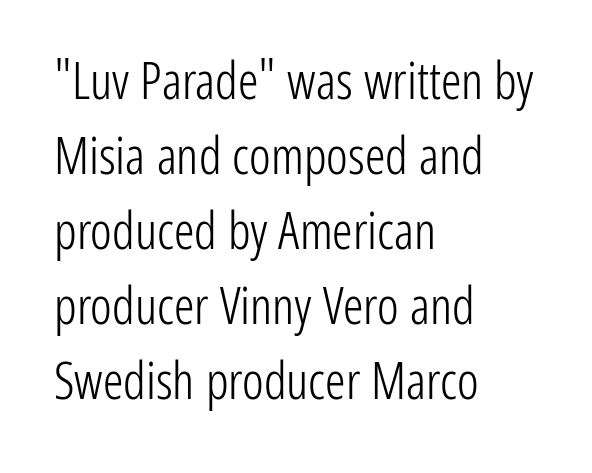
The image shows 51 px light, condensed sans-serif type, upright; set left-aligned, normal line spacing (1.47x), normal letter spacing, not underlined; low stroke contrast and a medium x-height.
